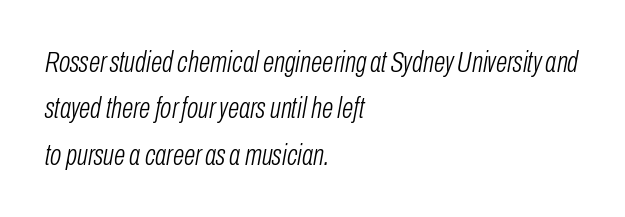
The image shows 30 px light, condensed type, italic (leaning right); set left-aligned, normal line spacing (1.55x), normal letter spacing, not underlined; low stroke contrast and a medium x-height.
